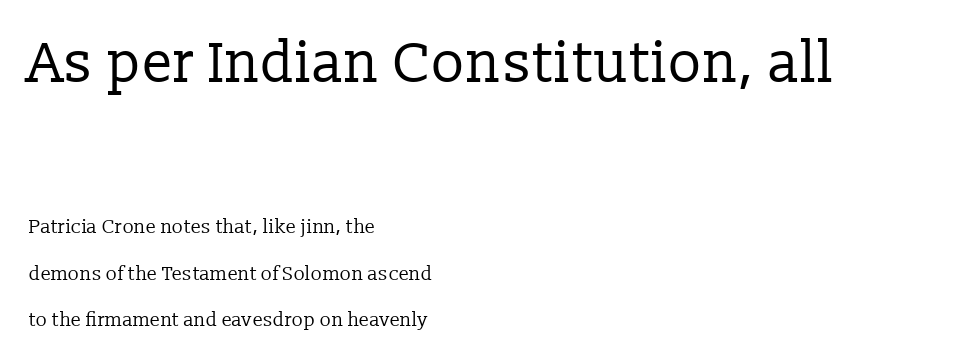
{"serif": "yes", "italic": "no", "bold": "no", "weight": "regular", "width": "normal", "stroke_contrast": "low", "x_height": "medium", "monospaced": "no", "underline": "no", "align": "left", "line_spacing": "loose", "line_spacing_ratio": 2.46, "letter_spacing": "normal", "letter_spacing_em": 0.0, "larger_block": "first", "size_ratio": 3.0, "glyph_px": 57}
